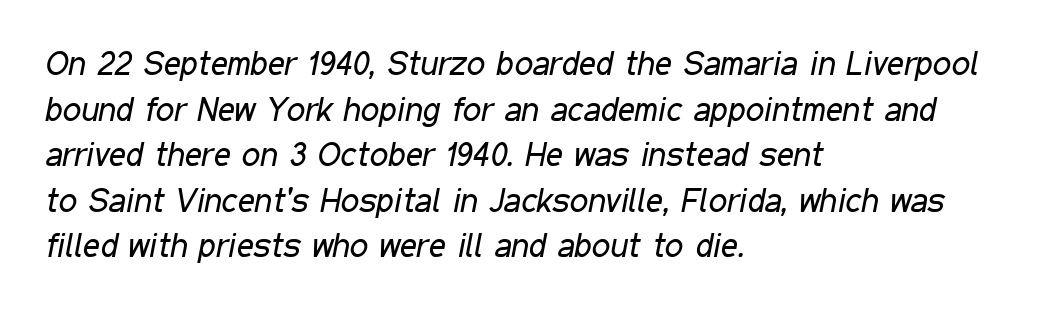
This sample has the flowing, uneven cadence of proportional lettering. These lines are set flush left with a ragged right edge. Caption: standard tracking, unaltered. The strip under each line holds only bare page. Successive baselines arrive at the customary interval.
